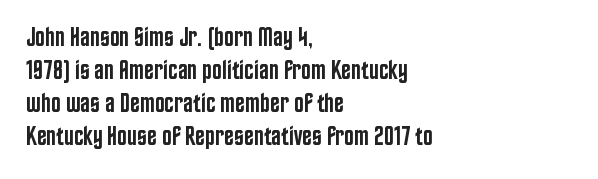
The image shows 26 px text type, upright; set left-aligned, normal line spacing (1.27x), normal letter spacing, not underlined.
